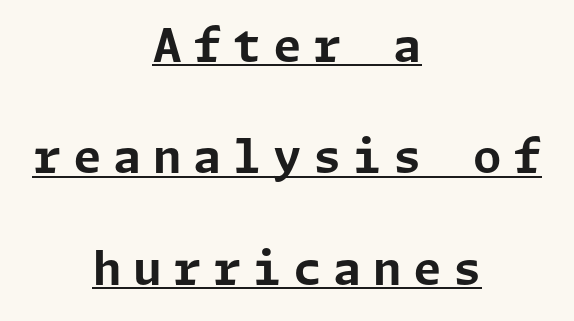
Q: Is the text bold? A: Yes.
Q: Is the text italic (slanted)? A: No, it is upright.
Q: Is the typeface a serif or a sans-serif typeface? A: Sans-serif.
Q: Is the text underlined? A: Yes.
Q: How is the paragraph aligned? A: Centered.
Q: Is the spacing between letters normal or unusually wide? A: Unusually wide.
Q: Is the spacing between lines tight, normal or loose? A: Loose.
Q: Width (condensed, normal, or wide)? A: Normal.
Q: Stroke contrast? A: Low.
Q: x-height? A: Medium.
